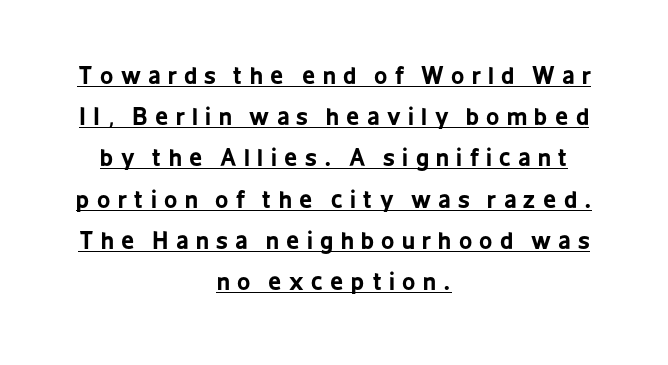
The image shows 23 px bold type, upright; set centered, line spacing 1.79x, unusually wide letter spacing (+0.32 em), underlined.
